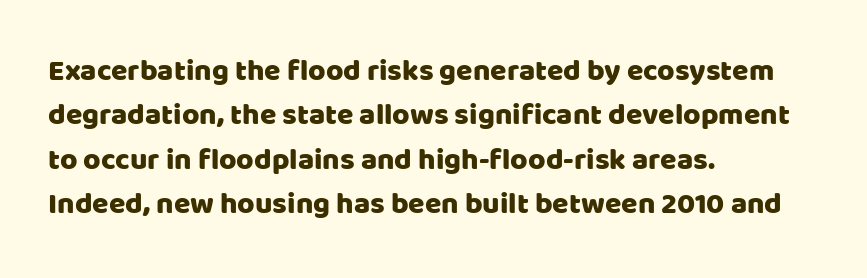
The tracking reads as untouched default to a designer's eye. Which margin do the lines hug? The left one — the right edge is uneven. The passage shown is typed in a proportional face where columns would drift. Characters remain perfectly vertical along every line.
